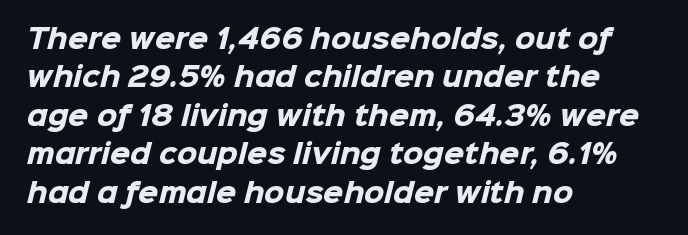
Q: Is the text bold? A: Yes.
Q: Is the text underlined? A: No.
Q: How is the paragraph aligned? A: Left-aligned.
Q: Is the spacing between letters normal or unusually wide? A: Normal.
Q: Is the spacing between lines tight, normal or loose? A: Normal.
